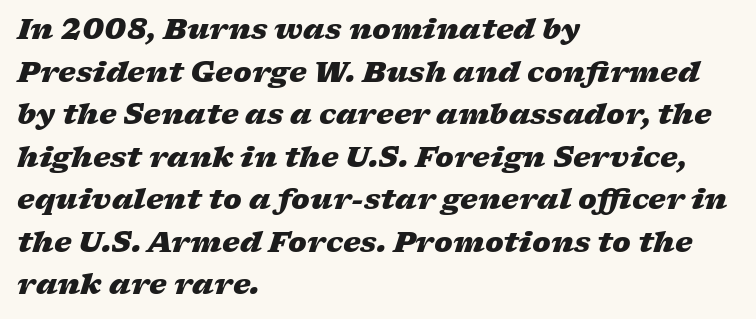
{"italic": "yes", "lean": "right", "slant_degrees": 17, "bold": "yes", "weight": "heavy", "width": "wide", "stroke_contrast": "low", "x_height": "medium", "monospaced": "no", "underline": "no", "align": "left", "line_spacing": "normal", "line_spacing_ratio": 1.52, "letter_spacing": "normal", "letter_spacing_em": 0.0, "glyph_px": 28}
